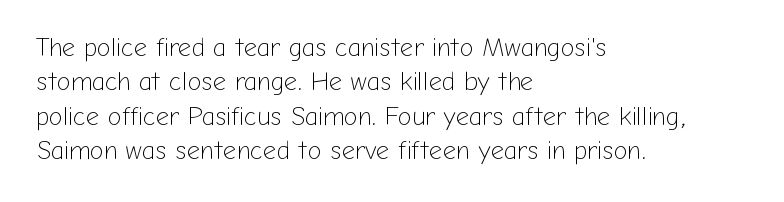
{"italic": "no", "bold": "no", "underline": "no", "align": "left", "line_spacing": "normal", "line_spacing_ratio": 1.32, "letter_spacing": "normal", "letter_spacing_em": 0.0, "glyph_px": 26}
